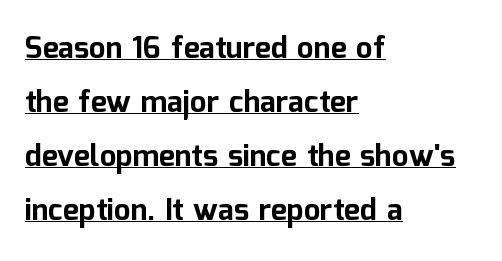
{"serif": "no", "italic": "no", "bold": "yes", "weight": "bold", "width": "normal", "stroke_contrast": "low", "x_height": "medium", "monospaced": "no", "underline": "yes", "align": "left", "line_spacing_ratio": 1.8, "letter_spacing": "normal", "letter_spacing_em": 0.0, "glyph_px": 30}
